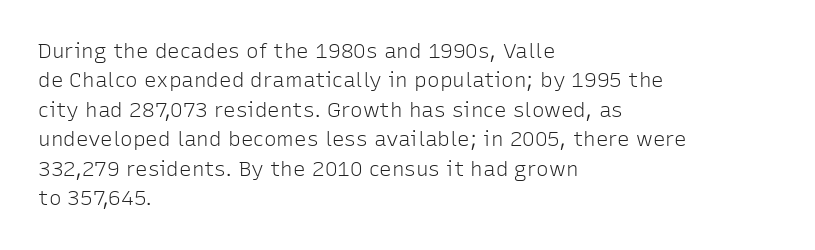
{"italic": "no", "bold": "no", "underline": "no", "align": "left", "line_spacing": "normal", "line_spacing_ratio": 1.4, "letter_spacing": "normal", "letter_spacing_em": 0.0, "glyph_px": 21}
